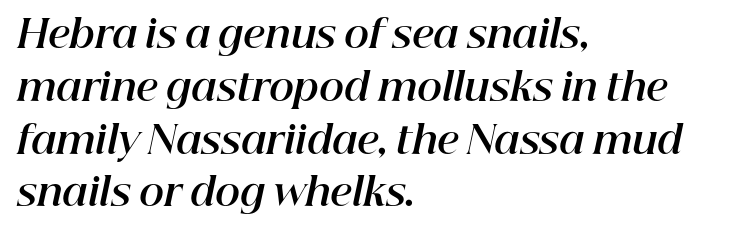
Students, this is bold: see how much ink each stroke carries. Looking at the ascenders, they clearly lean. Each new line begins a customary step beneath the previous one. Think of a printed novel: that variable character pitch is what you see here. Honestly, there is no underline to notice here at all. One-word summary of the alignment: left.
